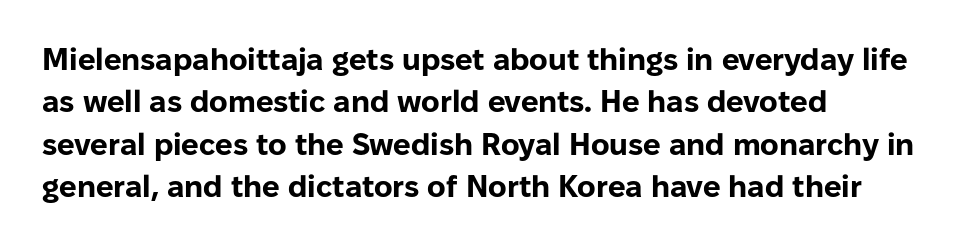
The setting favours the left margin, as ordinary paragraphs usually do. Reading down the column, the eye jumps a familiar distance to each next line. Each letter keeps its own natural width here, so spacing adapts to shape. The lettering stays uniformly vertical, giving the passage a roman look.
